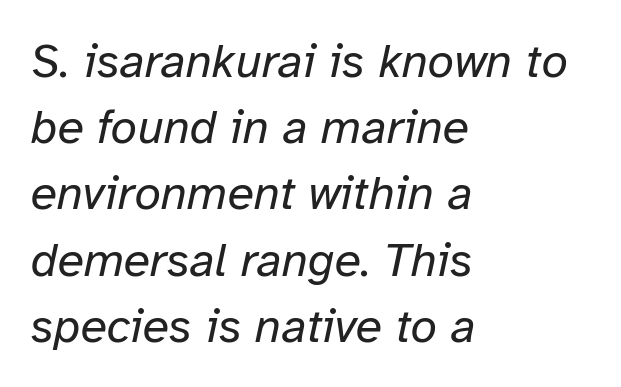
{"italic": "yes", "lean": "right", "slant_degrees": 12, "bold": "no", "weight": "regular", "width": "normal", "stroke_contrast": "low", "x_height": "medium", "monospaced": "no", "underline": "no", "align": "left", "line_spacing": "normal", "line_spacing_ratio": 1.38, "letter_spacing": "normal", "letter_spacing_em": 0.0, "glyph_px": 48}
